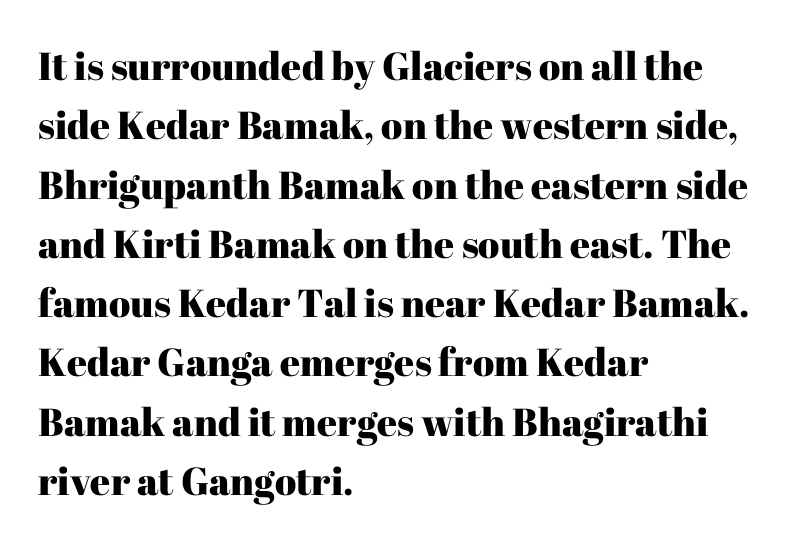
Q: Is the text italic (slanted)? A: No, it is upright.
Q: Is the typeface a serif or a sans-serif typeface? A: Serif.
Q: Is the text underlined? A: No.
Q: How is the paragraph aligned? A: Left-aligned.
Q: Is the spacing between letters normal or unusually wide? A: Normal.
Q: Is the spacing between lines tight, normal or loose? A: Normal.
Q: Width (condensed, normal, or wide)? A: Normal.
Q: Stroke contrast? A: High.
Q: x-height? A: Medium.
Q: Monospaced? A: No.
